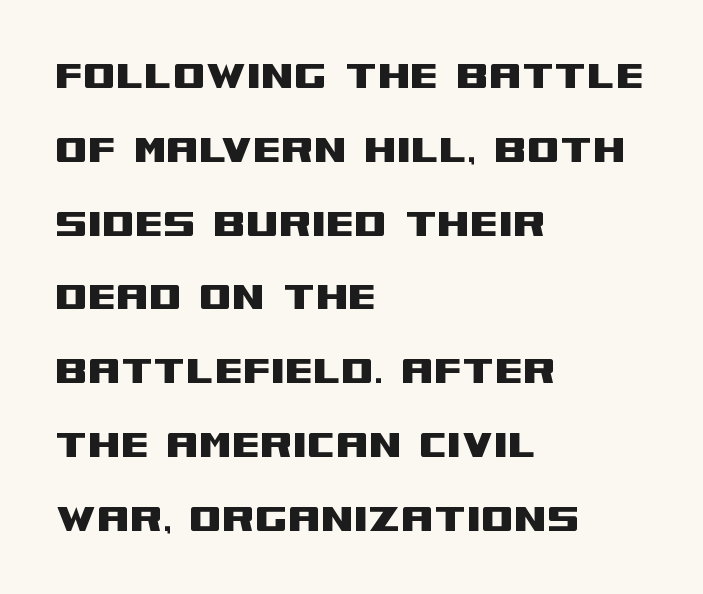
{"serif": "no", "italic": "no", "width": "wide", "stroke_contrast": "medium", "x_height": "large", "monospaced": "no", "underline": "no", "align": "left", "line_spacing": "normal", "line_spacing_ratio": 1.57, "letter_spacing": "normal", "letter_spacing_em": 0.0, "glyph_px": 47}
